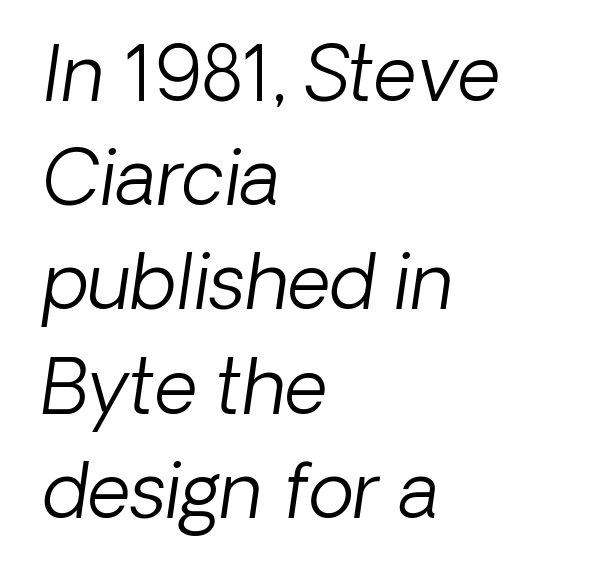
{"serif": "no", "bold": "no", "weight": "light", "width": "normal", "stroke_contrast": "low", "x_height": "medium", "monospaced": "no", "underline": "no", "align": "left", "line_spacing": "normal", "line_spacing_ratio": 1.39, "letter_spacing": "normal", "letter_spacing_em": 0.0, "glyph_px": 75}
